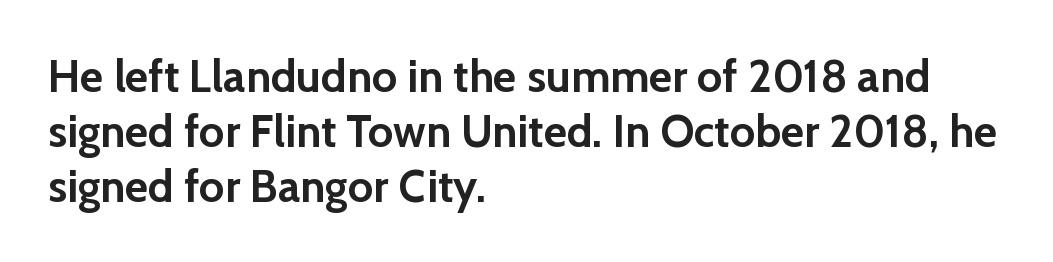
{"serif": "no", "italic": "no", "bold": "yes", "weight": "semibold", "width": "normal", "stroke_contrast": "low", "x_height": "medium", "monospaced": "no", "underline": "no", "align": "left", "line_spacing_ratio": 1.22, "letter_spacing": "normal", "letter_spacing_em": 0.0, "glyph_px": 45}
